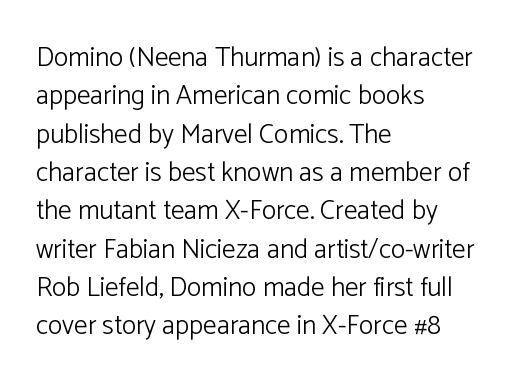
The image shows 27 px text type, upright; set left-aligned, normal line spacing (1.42x), normal letter spacing, not underlined.
